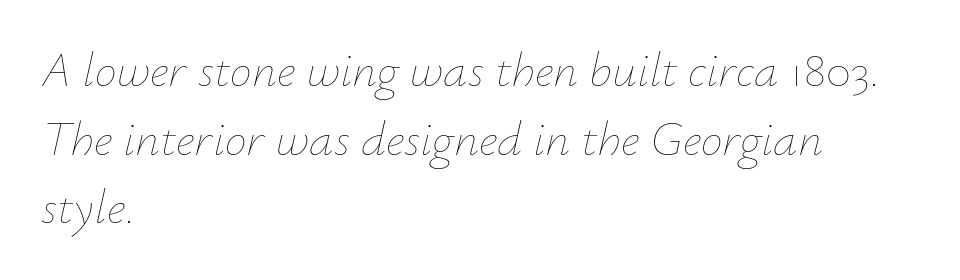
{"italic": "yes", "lean": "right", "slant_degrees": 12, "bold": "no", "weight": "thin", "width": "normal", "stroke_contrast": "low", "x_height": "small", "monospaced": "no", "underline": "no", "align": "left", "line_spacing": "normal", "line_spacing_ratio": 1.4, "letter_spacing": "normal", "letter_spacing_em": 0.0, "glyph_px": 49}
